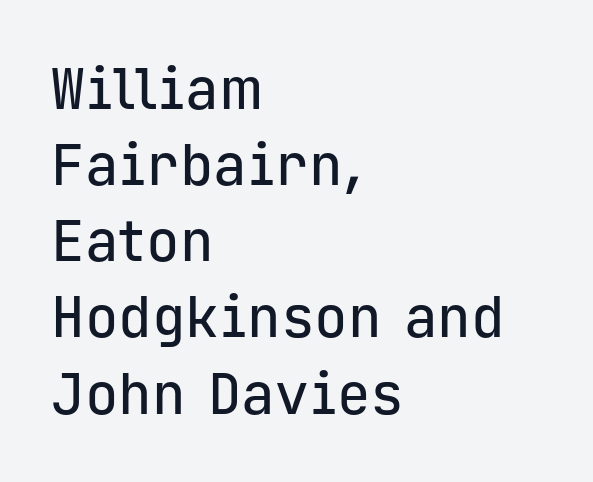
The designer went with a sans here, leaving each stem footless. Students, note that the glyphs here touch the page at normal intervals. Italic: no, the glyphs are upright roman. The baseline area is clear.
